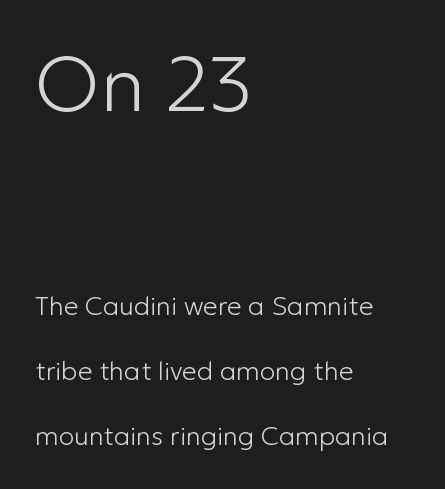
The image shows 77 px light sans-serif type, upright; set left-aligned, loose line spacing (2.5x), normal letter spacing, not underlined; the first (top) block is 2.96x larger; low stroke contrast and a medium x-height.
